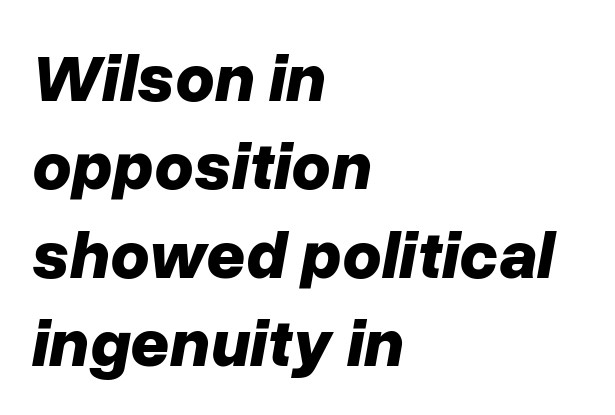
Caption: bold face, heavy strokes. The specimen omits any rule beneath the text block's lines. The letters sit at their default tracking, neither squeezed nor spread. Spacing verdict: proportional, widths tailored to each character. Rows of type keep a routine distance in the vertical direction.
